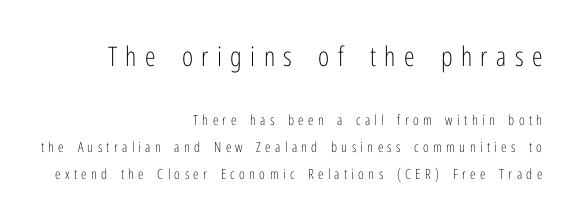
Q: Is the text bold? A: No.
Q: Is the text italic (slanted)? A: No, it is upright.
Q: Is the text underlined? A: No.
Q: How is the paragraph aligned? A: Right-aligned.
Q: Is the spacing between letters normal or unusually wide? A: Unusually wide.
Q: Is the spacing between lines tight, normal or loose? A: Loose.
Q: Which block of text is set in a larger size, the first (top) or the second (bottom)? A: The first (top) one.
